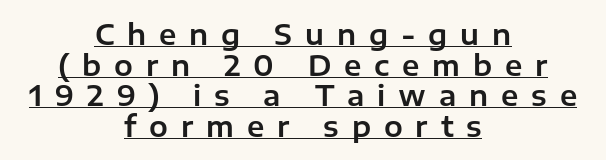
The image shows 28 px sans-serif type, upright; set centered, tight line spacing (1.09x), unusually wide letter spacing (+0.46 em), underlined; low stroke contrast and a medium x-height.
